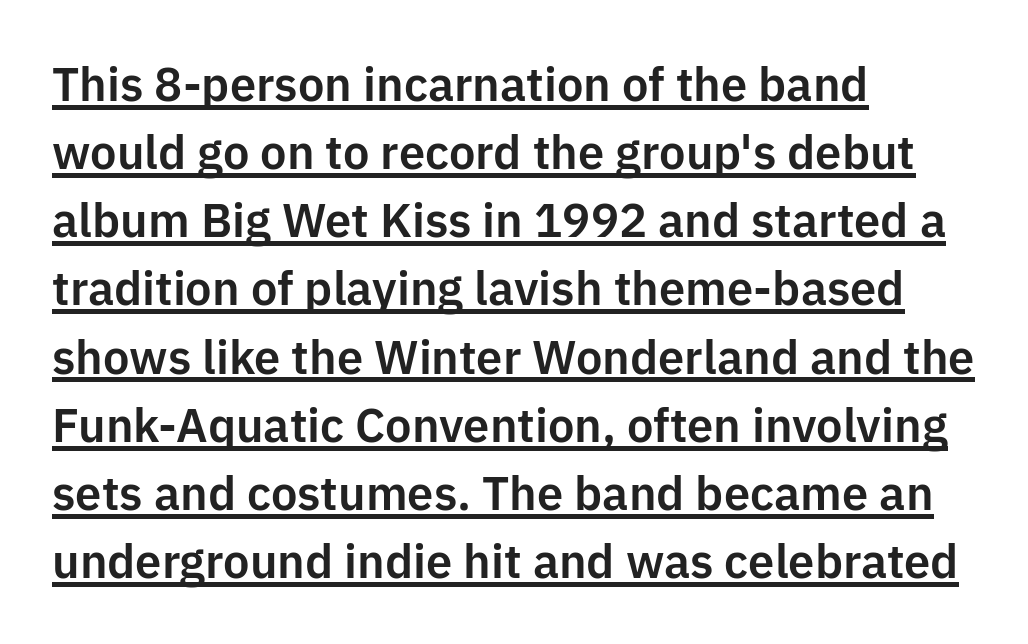
{"serif": "no", "italic": "no", "width": "normal", "stroke_contrast": "low", "x_height": "medium", "monospaced": "no", "underline": "yes", "align": "left", "line_spacing": "normal", "line_spacing_ratio": 1.45, "letter_spacing": "normal", "letter_spacing_em": 0.0, "glyph_px": 47}
